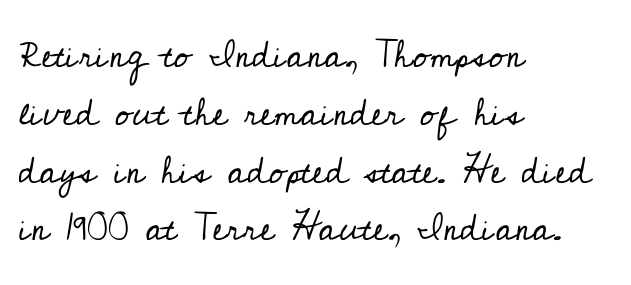
The lines are quadded left. Check the space under the baseline: it is left empty. The face used here is proportionally spaced, like ordinary book or web type. The lines sit at an ordinary, default distance from one another. Observe the ordinary spacing: letters are neighbours, not strangers. Letterform terminals end in serifs throughout the passage.
